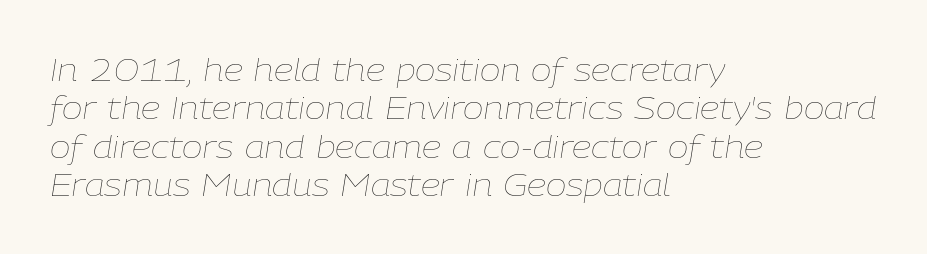
{"italic": "yes", "lean": "right", "slant_degrees": 9, "bold": "no", "weight": "thin", "width": "normal", "stroke_contrast": "low", "x_height": "medium", "monospaced": "no", "underline": "no", "align": "left", "line_spacing_ratio": 1.24, "letter_spacing": "normal", "letter_spacing_em": 0.0, "glyph_px": 31}
